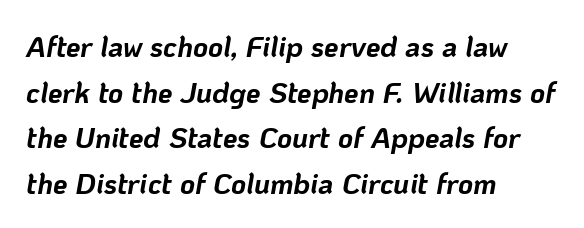
The strip under each line holds only bare page. Normally led — the rows are evenly, conventionally spaced. When letters slant like this, we call the style italic. Think of a printed novel: that variable character pitch is what you see here. The rendering keeps characters at their native spacing. The glyphs have the mass of a bold cut.
